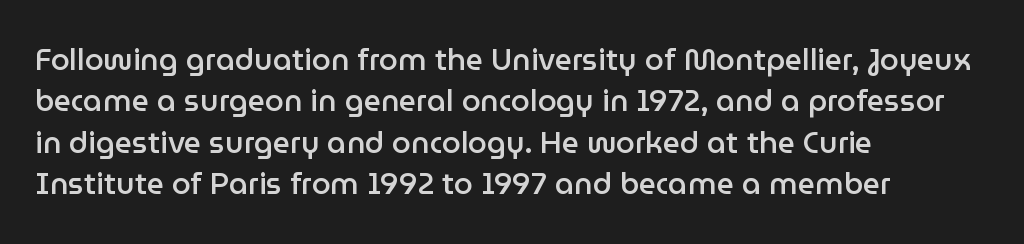
The image shows 30 px semibold sans-serif type, upright; set left-aligned, normal line spacing (1.38x), normal letter spacing, not underlined; low stroke contrast and a medium x-height.
